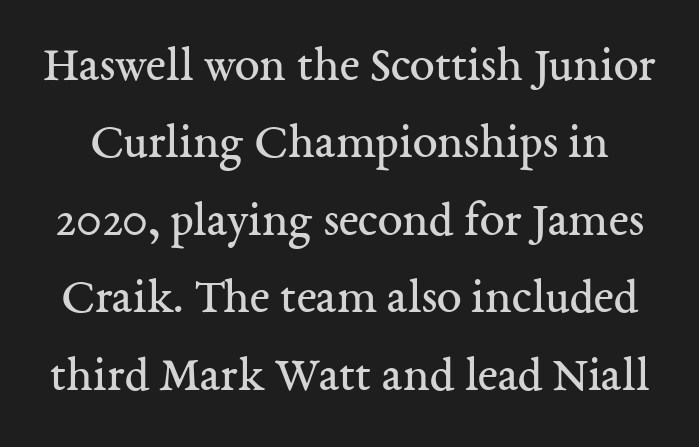
The image shows 50 px regular-weight serif type, upright; set normal line spacing (1.55x), normal letter spacing, not underlined; medium stroke contrast and a medium x-height.
